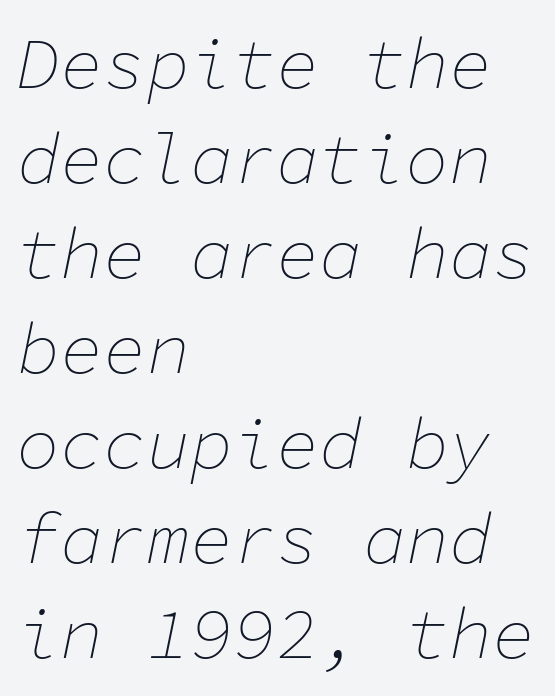
The image shows 72 px thin type, italic (leaning right), monospaced; set left-aligned, normal line spacing (1.32x), normal letter spacing, not underlined; low stroke contrast and a medium x-height.
